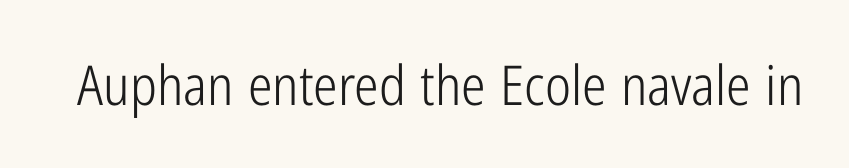
Q: Is the text bold? A: No.
Q: Is the text italic (slanted)? A: No, it is upright.
Q: Is the typeface a serif or a sans-serif typeface? A: Sans-serif.
Q: Is the text underlined? A: No.
Q: Is the spacing between letters normal or unusually wide? A: Normal.
Q: Width (condensed, normal, or wide)? A: Condensed.
Q: Stroke contrast? A: Low.
Q: x-height? A: Medium.
Q: Monospaced? A: No.
